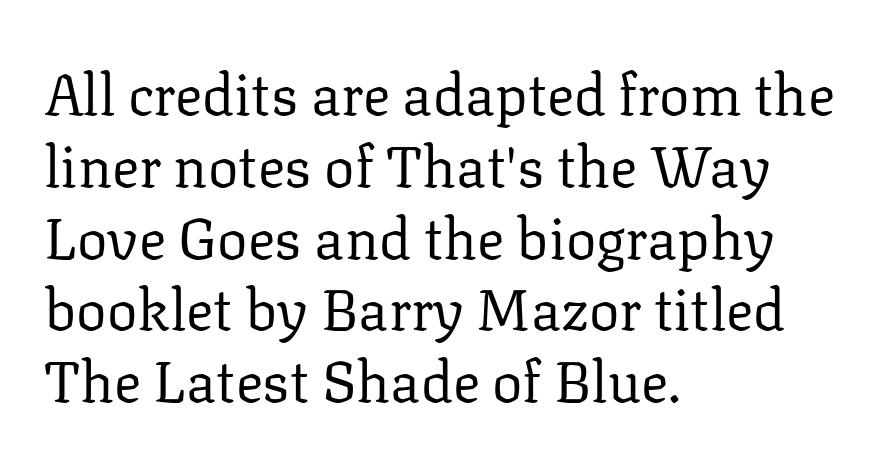
A typesetter would call this leading conventional body-copy spacing. These lines are composed in type with serifs. The face used here is rendered with its standard letterfit. Letters rest on an invisible, unmarked baseline. Each letter keeps its own natural width here, so spacing adapts to shape.
